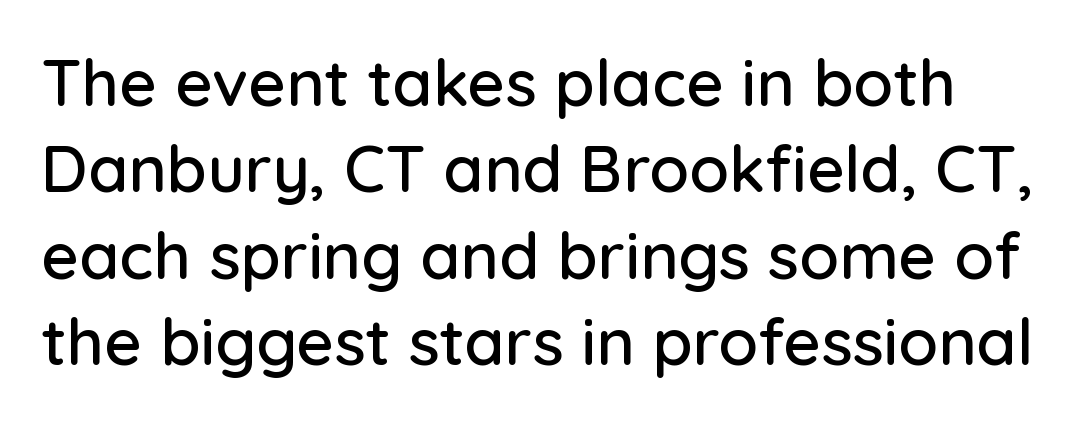
Q: Is the text italic (slanted)? A: No, it is upright.
Q: Is the typeface a serif or a sans-serif typeface? A: Sans-serif.
Q: Is the text underlined? A: No.
Q: Is the spacing between letters normal or unusually wide? A: Normal.
Q: Is the spacing between lines tight, normal or loose? A: Normal.
Q: Width (condensed, normal, or wide)? A: Normal.
Q: Stroke contrast? A: Low.
Q: x-height? A: Medium.
Q: Monospaced? A: No.
